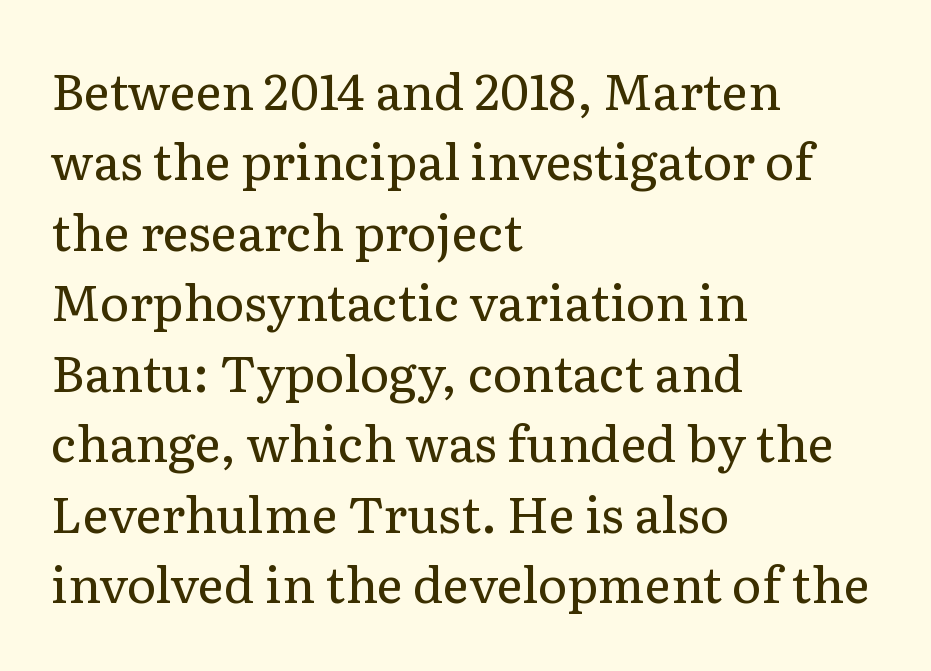
The image shows 50 px regular-weight serif type, upright; set left-aligned, normal line spacing (1.41x), normal letter spacing, not underlined; low stroke contrast and a medium x-height.
